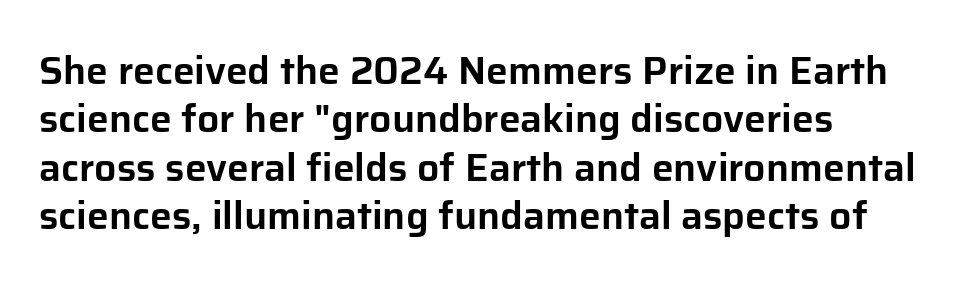
The image shows 39 px sans-serif type, upright; set left-aligned, line spacing 1.24x, normal letter spacing, not underlined; low stroke contrast and a medium x-height.
